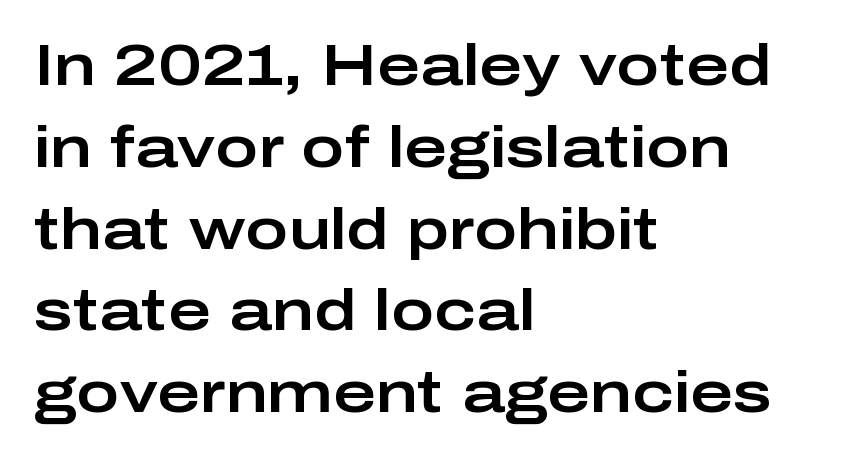
This sample is left-justified, so line endings fall wherever the words run out. Are there feet on the stems? There aren't — it's a sans. You could not count columns in this text — the font is proportionally spaced. In terms of leading, this rendering sits right in the middle.
